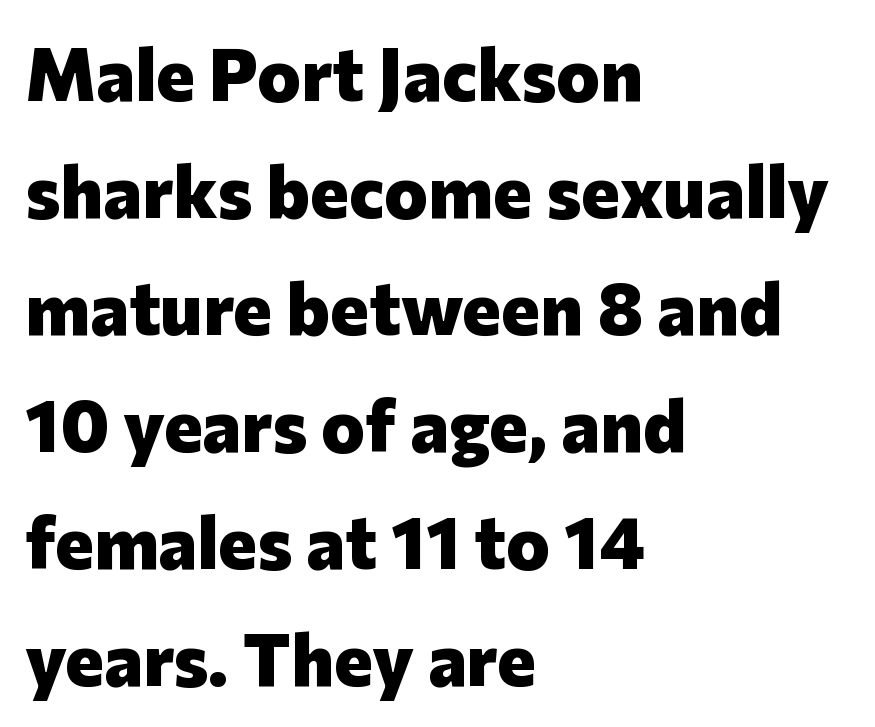
{"serif": "no", "italic": "no", "bold": "yes", "weight": "heavy", "width": "normal", "stroke_contrast": "low", "x_height": "medium", "monospaced": "no", "underline": "no", "align": "left", "line_spacing": "normal", "line_spacing_ratio": 1.58, "letter_spacing": "normal", "letter_spacing_em": 0.0, "glyph_px": 74}
